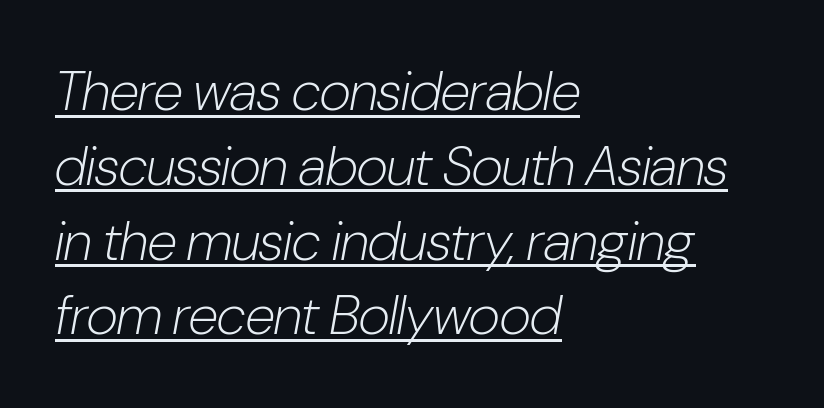
{"italic": "yes", "lean": "right", "slant_degrees": 10, "bold": "no", "weight": "light", "width": "condensed", "stroke_contrast": "low", "x_height": "medium", "monospaced": "no", "underline": "yes", "align": "left", "line_spacing": "normal", "line_spacing_ratio": 1.36, "letter_spacing": "normal", "letter_spacing_em": 0.0, "glyph_px": 55}
